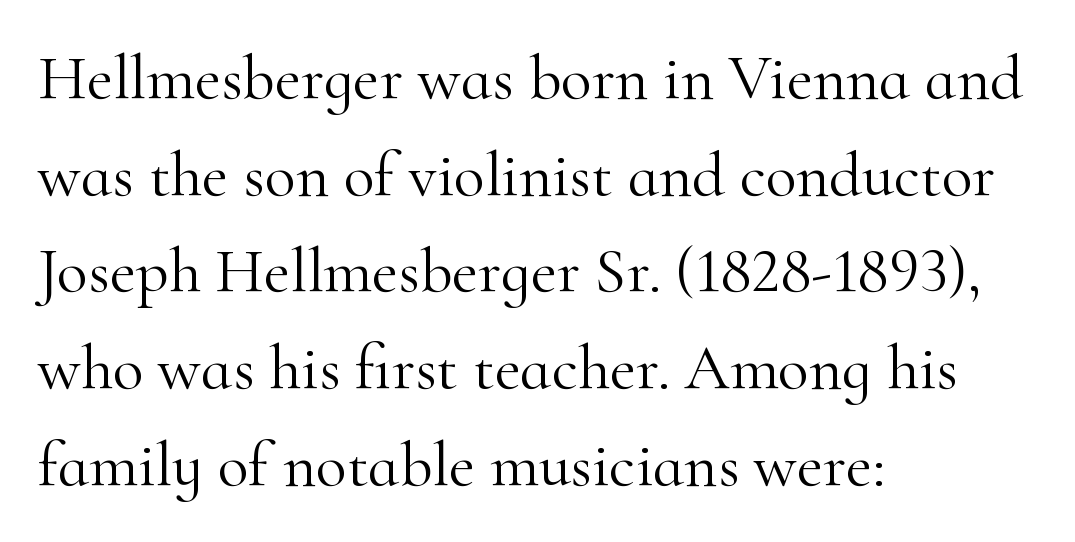
Q: Is the text bold? A: No.
Q: Is the text italic (slanted)? A: No, it is upright.
Q: Is the typeface a serif or a sans-serif typeface? A: Serif.
Q: Is the text underlined? A: No.
Q: How is the paragraph aligned? A: Left-aligned.
Q: Is the spacing between letters normal or unusually wide? A: Normal.
Q: Is the spacing between lines tight, normal or loose? A: Normal.
Q: Width (condensed, normal, or wide)? A: Normal.
Q: Stroke contrast? A: High.
Q: x-height? A: Small.
Q: Monospaced? A: No.
